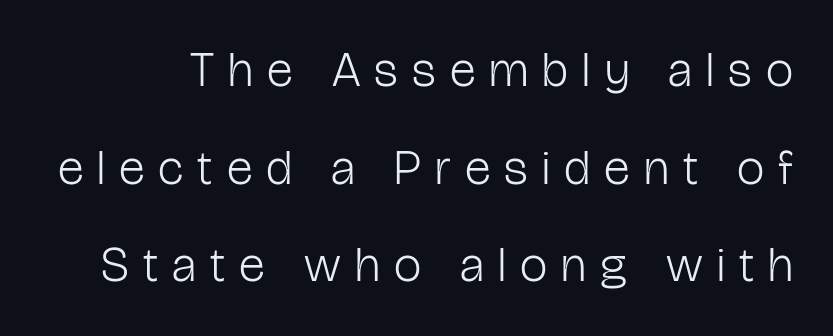
{"serif": "no", "italic": "no", "bold": "no", "weight": "light", "width": "condensed", "stroke_contrast": "low", "x_height": "medium", "monospaced": "no", "underline": "no", "line_spacing": "loose", "line_spacing_ratio": 1.99, "letter_spacing": "wide", "letter_spacing_em": 0.29, "glyph_px": 49}
